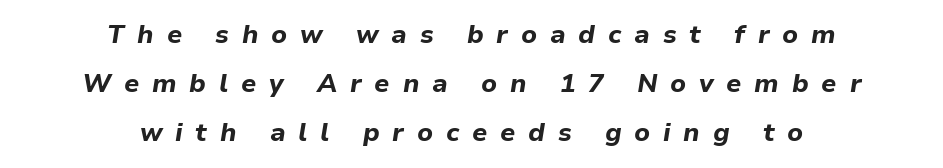
Strong, thick strokes mark this as bold type. The whole block is typeset with a tilt. Reading down the block, each line starts at a different indent, mirrored at its end. Here the glyphs are tracked loosely, breaking word shapes into spaced letters. Clear beneath every line of the passage.
